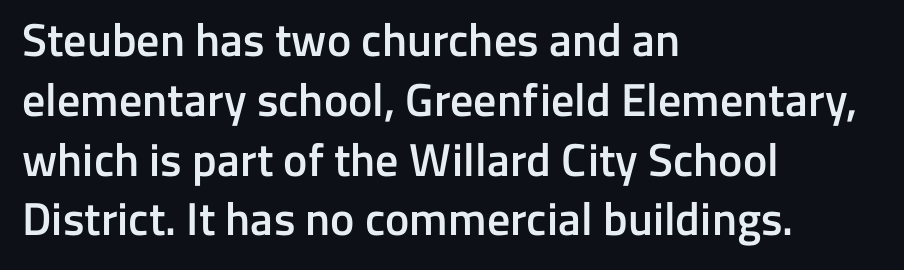
Looks like regular typesetting: each glyph gets only the width it needs. In terms of weight, the rendering is demibold, just under bold. The glyphs are unaccompanied by any horizontal stroke below them. Look at the tracking — it's just the regular setting, nothing added. If you drew a line through each stem, it would be perfectly vertical. To sum up the face: it is a sans, with no serifs.
